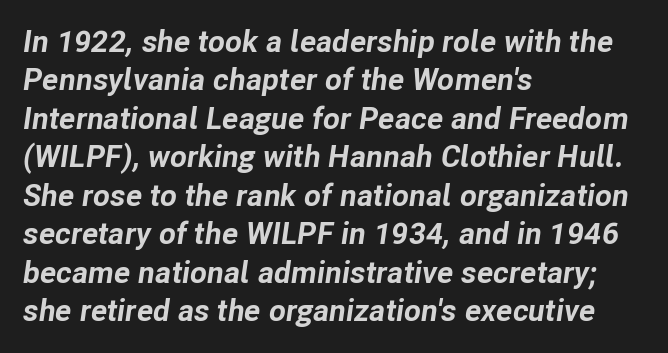
{"italic": "yes", "lean": "right", "slant_degrees": 8, "bold": "yes", "weight": "bold", "width": "normal", "stroke_contrast": "low", "x_height": "medium", "monospaced": "no", "underline": "no", "align": "left", "line_spacing_ratio": 1.24, "letter_spacing": "normal", "letter_spacing_em": 0.0, "glyph_px": 31}
